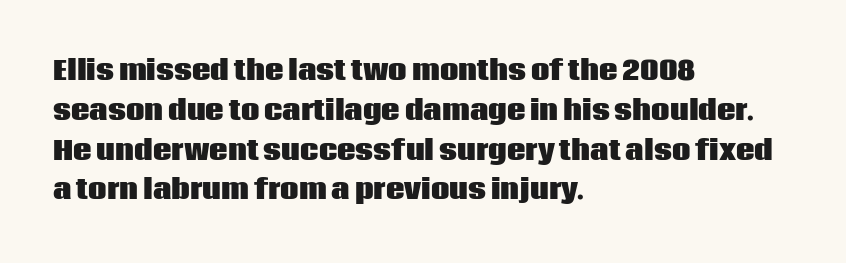
Q: Is the text bold? A: Yes.
Q: Is the text italic (slanted)? A: No, it is upright.
Q: Is the text underlined? A: No.
Q: How is the paragraph aligned? A: Left-aligned.
Q: Is the spacing between letters normal or unusually wide? A: Normal.
Q: Is the spacing between lines tight, normal or loose? A: Normal.
